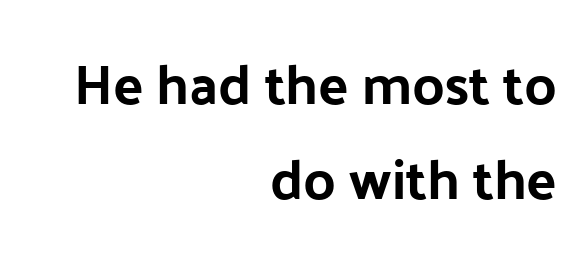
Summary of weight: heavy, a full bold. Baseline-to-baseline distance is the conventional proportion of letter height. The letters sit at their default tracking, neither squeezed nor spread. The paragraph has a hard right edge and a soft left edge. The characters display no serif detailing; their extremities are plain. The face used here is proportionally spaced, like ordinary book or web type.
